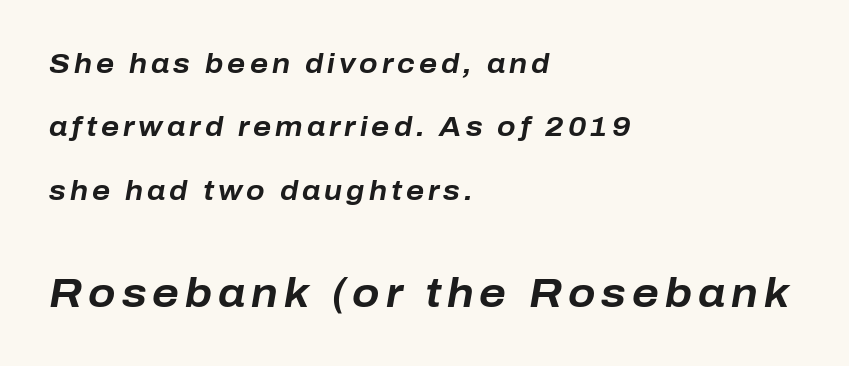
{"italic": "yes", "lean": "right", "slant_degrees": 10, "bold": "yes", "weight": "bold", "width": "normal", "stroke_contrast": "low", "x_height": "medium", "monospaced": "no", "underline": "no", "align": "left", "line_spacing": "loose", "line_spacing_ratio": 2.35, "larger_block": "second", "size_ratio": 1.48, "glyph_px": 40}
